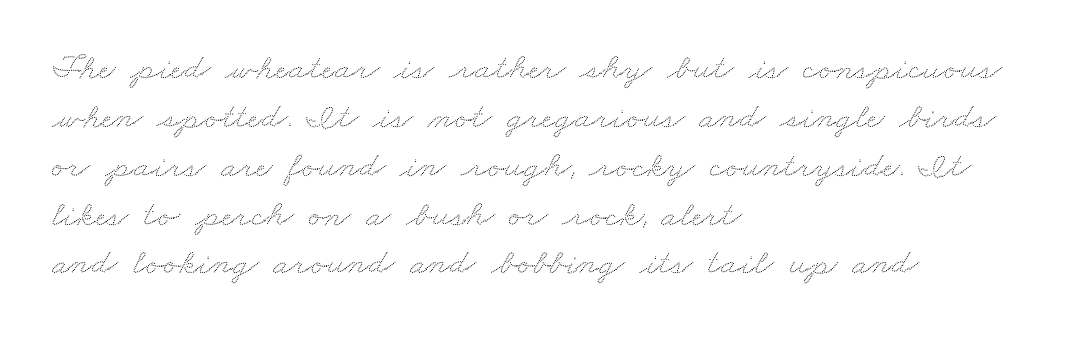
{"width": "wide", "stroke_contrast": "low", "x_height": "small", "monospaced": "no", "underline": "no", "align": "left", "line_spacing": "normal", "line_spacing_ratio": 1.32, "letter_spacing": "normal", "letter_spacing_em": 0.0, "glyph_px": 37}
